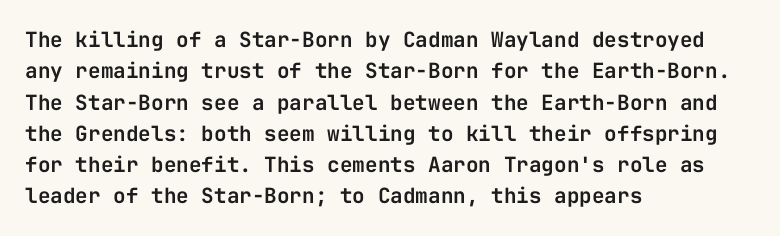
The image shows 21 px text type, upright; set left-aligned, normal line spacing (1.49x), normal letter spacing, not underlined.
